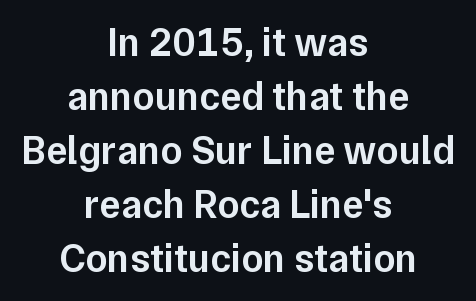
The image shows 40 px semibold sans-serif type, upright; set centered, normal line spacing (1.35x), normal letter spacing, not underlined; low stroke contrast and a medium x-height.
